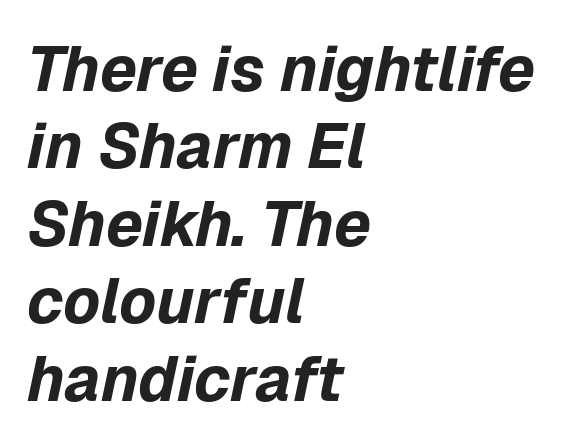
The image shows 63 px bold type, italic (leaning right); set left-aligned, line spacing 1.23x, normal letter spacing, not underlined; low stroke contrast and a medium x-height.
